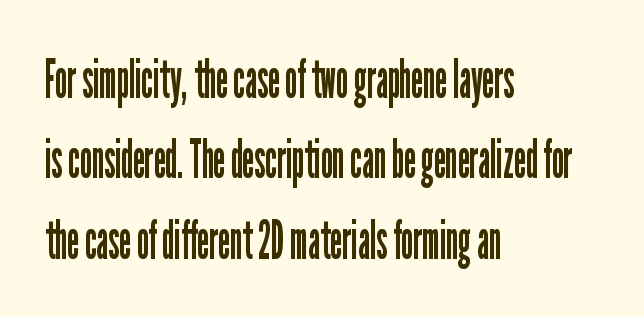
The image shows 54 px regular-weight, condensed sans-serif type, upright; set left-aligned, normal line spacing (1.49x), normal letter spacing, not underlined; low stroke contrast and a medium x-height.
